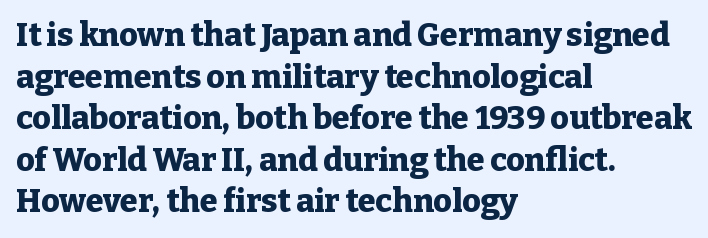
Q: Is the text bold? A: Yes.
Q: Is the text italic (slanted)? A: No, it is upright.
Q: Is the typeface a serif or a sans-serif typeface? A: Serif.
Q: Is the text underlined? A: No.
Q: How is the paragraph aligned? A: Left-aligned.
Q: Is the spacing between letters normal or unusually wide? A: Normal.
Q: Is the spacing between lines tight, normal or loose? A: Normal.
Q: Width (condensed, normal, or wide)? A: Normal.
Q: Stroke contrast? A: Low.
Q: x-height? A: Medium.
Q: Monospaced? A: No.
